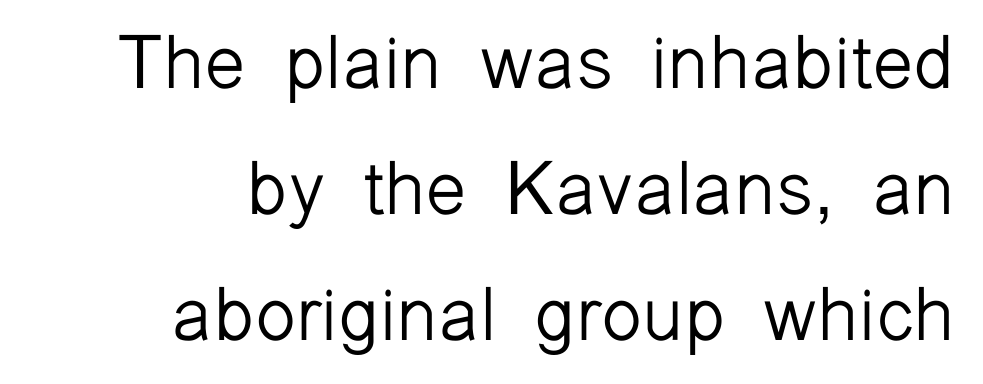
{"serif": "no", "italic": "no", "bold": "no", "weight": "light", "width": "normal", "stroke_contrast": "low", "x_height": "medium", "monospaced": "no", "underline": "no", "align": "right", "line_spacing": "normal", "line_spacing_ratio": 1.68, "letter_spacing": "normal", "letter_spacing_em": 0.0, "glyph_px": 75}
